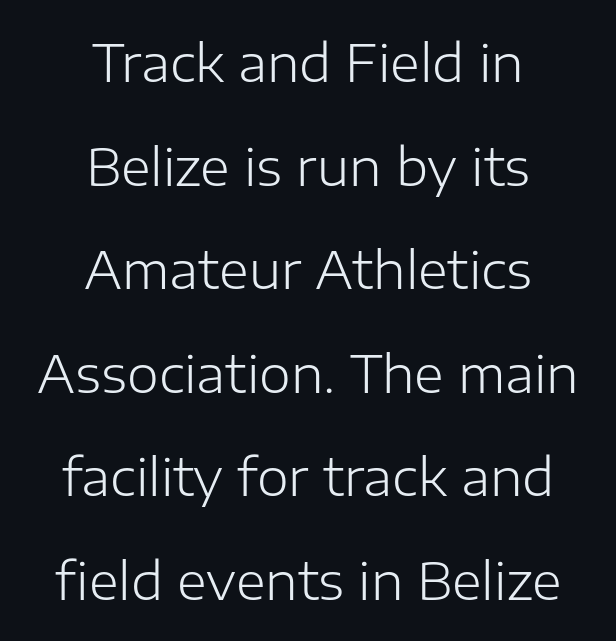
The designer dialed line spacing up above the default. Grotesque or geometric, the face here clearly has no serifs. Unmarked baselines from the first word to the last. Upright lettering throughout. Stems and bowls with no extra thickness — not bold. Casual observation: everything's sitting right in the middle.
